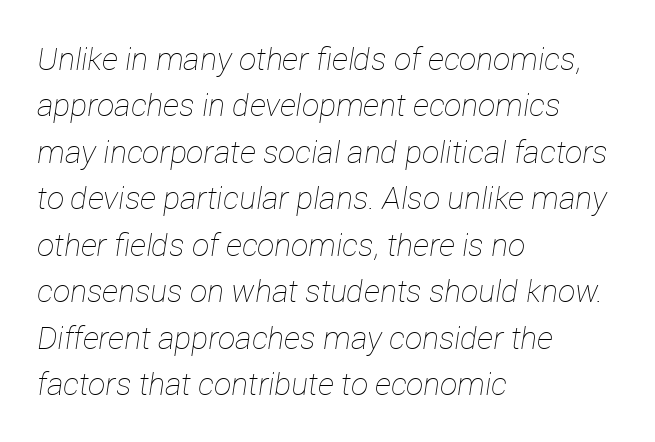
Bold? No — there's no thickening of the strokes. Decoration check: the copy has no underline. The passage is arranged the way most books set body copy — flush left. There's an unmistakable incline to the writing here.
